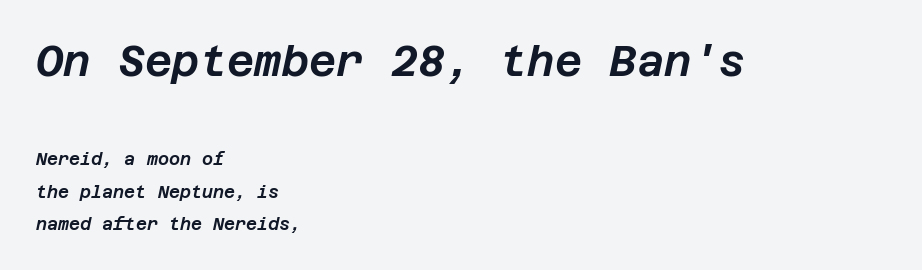
The image shows 42 px text type, italic (leaning right); set left-aligned, loose line spacing (1.9x), normal letter spacing, not underlined; the first (top) block is 2.47x larger; low stroke contrast and a large x-height.
